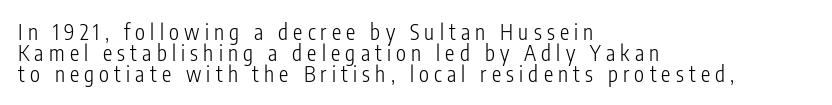
Q: Is the text bold? A: No.
Q: Is the text italic (slanted)? A: No, it is upright.
Q: Is the text underlined? A: No.
Q: How is the paragraph aligned? A: Left-aligned.
Q: Is the spacing between letters normal or unusually wide? A: Unusually wide.
Q: Is the spacing between lines tight, normal or loose? A: Tight.
